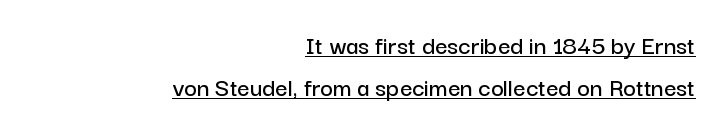
Q: Is the text italic (slanted)? A: No, it is upright.
Q: Is the text underlined? A: Yes.
Q: How is the paragraph aligned? A: Right-aligned.
Q: Is the spacing between letters normal or unusually wide? A: Normal.
Q: Is the spacing between lines tight, normal or loose? A: Normal.
